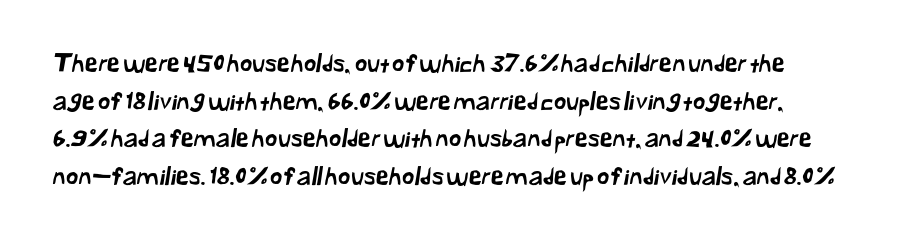
The image shows 24 px text type; set normal line spacing (1.57x), normal letter spacing, not underlined.
